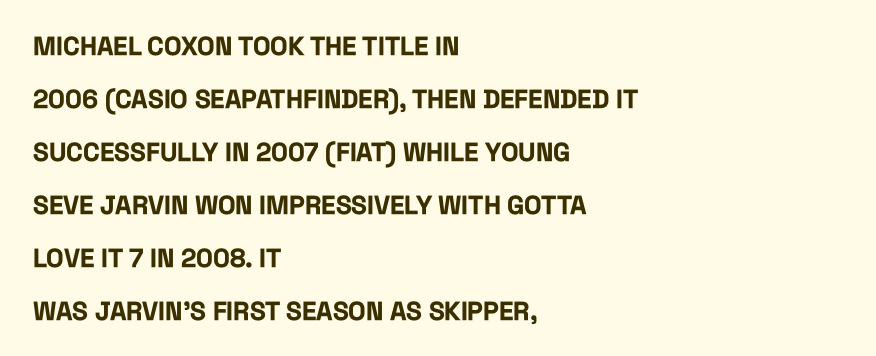
These lines keep a tight, regular rhythm from letter to letter. Each row of text sits above clean, open space. Reading down the block, your eye returns to a fixed left position each line. Style check: upright. Students, observe: this is what heavily led, spacious text looks like. The strokes are fattened all the way to bold.
